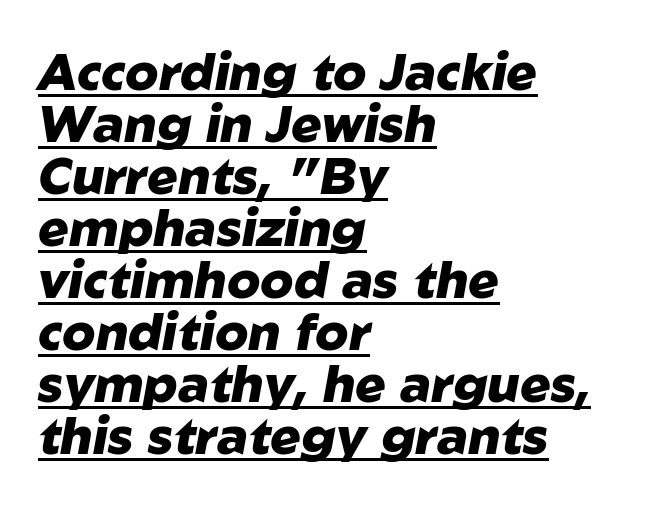
{"italic": "yes", "lean": "right", "slant_degrees": 10, "bold": "yes", "weight": "heavy", "width": "normal", "stroke_contrast": "low", "x_height": "medium", "monospaced": "no", "underline": "yes", "align": "left", "line_spacing": "tight", "line_spacing_ratio": 1.02, "letter_spacing": "normal", "letter_spacing_em": 0.0, "glyph_px": 51}
